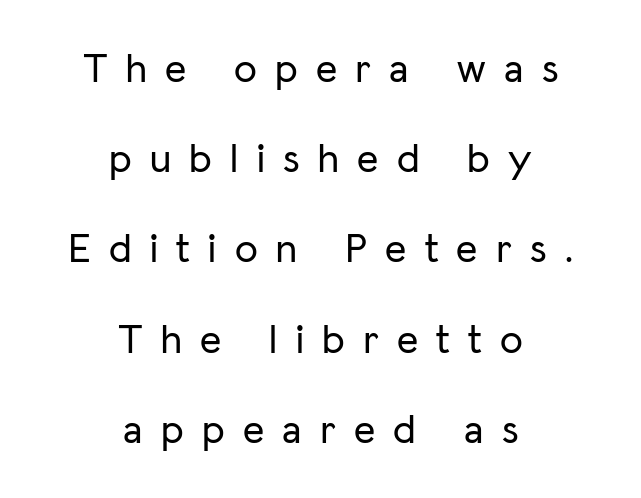
Q: Is the text italic (slanted)? A: No, it is upright.
Q: Is the typeface a serif or a sans-serif typeface? A: Sans-serif.
Q: Is the text underlined? A: No.
Q: How is the paragraph aligned? A: Centered.
Q: Is the spacing between letters normal or unusually wide? A: Unusually wide.
Q: Is the spacing between lines tight, normal or loose? A: Loose.
Q: Width (condensed, normal, or wide)? A: Normal.
Q: Stroke contrast? A: Low.
Q: x-height? A: Medium.
Q: Monospaced? A: No.
